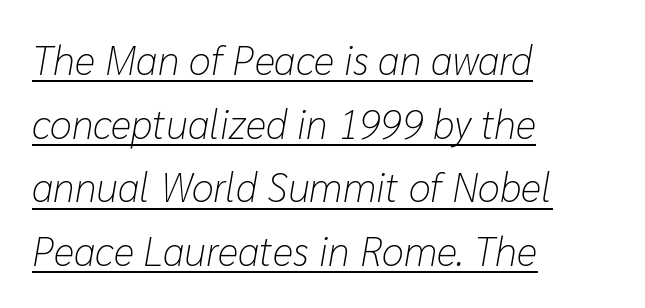
Q: Is the text bold? A: No.
Q: Is the text italic (slanted)? A: Yes, it leans right by about 10 degrees.
Q: Is the text underlined? A: Yes.
Q: How is the paragraph aligned? A: Left-aligned.
Q: Is the spacing between letters normal or unusually wide? A: Normal.
Q: Is the spacing between lines tight, normal or loose? A: Normal.
Q: Width (condensed, normal, or wide)? A: Normal.
Q: Stroke contrast? A: Low.
Q: x-height? A: Medium.
Q: Monospaced? A: No.
